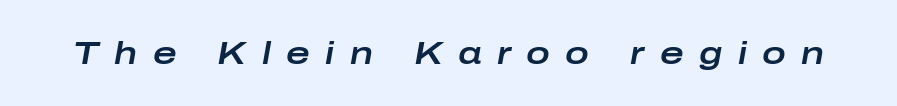
The passage shown is typed in a proportional face where columns would drift. Beneath every word, the page is bare. Quick note: italic. Letter spacing: wide.
